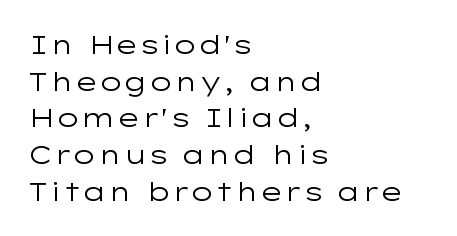
The image shows 26 px text type, upright; set left-aligned, normal line spacing (1.41x), normal letter spacing, not underlined.
